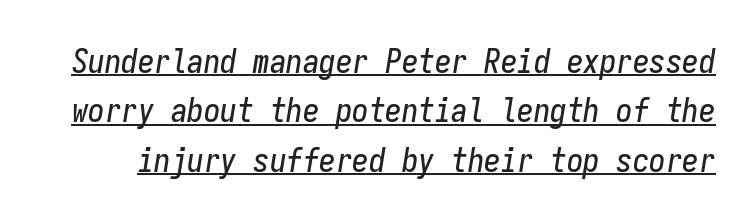
{"italic": "yes", "lean": "right", "slant_degrees": 9, "width": "condensed", "stroke_contrast": "low", "x_height": "medium", "monospaced": "yes", "underline": "yes", "line_spacing": "normal", "line_spacing_ratio": 1.5, "letter_spacing": "normal", "letter_spacing_em": 0.0, "glyph_px": 33}
